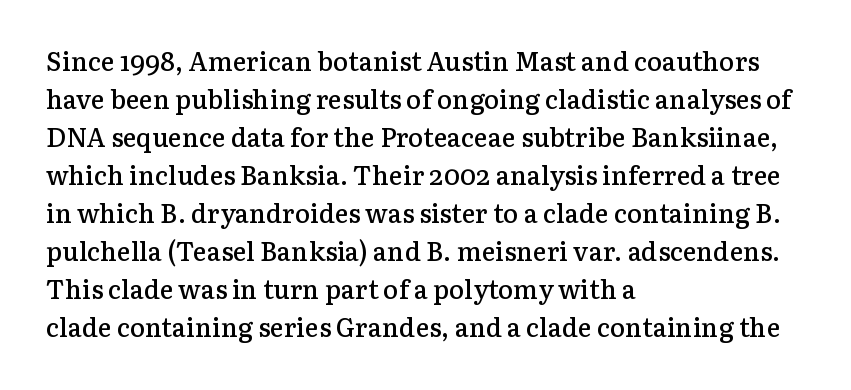
Q: Is the text bold? A: Semi-bold.
Q: Is the text italic (slanted)? A: No, it is upright.
Q: Is the text underlined? A: No.
Q: How is the paragraph aligned? A: Left-aligned.
Q: Is the spacing between letters normal or unusually wide? A: Normal.
Q: Is the spacing between lines tight, normal or loose? A: Normal.
